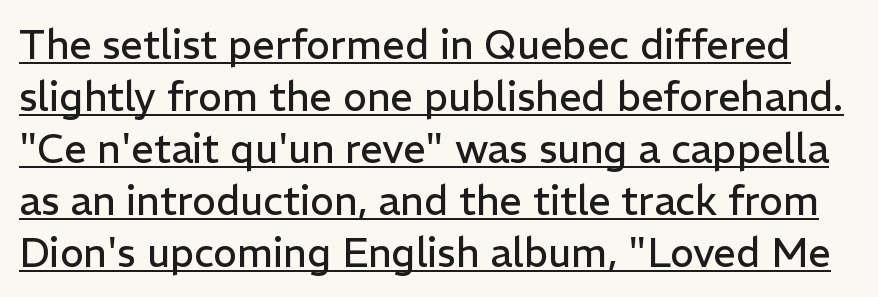
{"serif": "no", "italic": "no", "bold": "no", "weight": "regular", "width": "normal", "stroke_contrast": "low", "x_height": "medium", "monospaced": "no", "underline": "yes", "line_spacing": "normal", "line_spacing_ratio": 1.3, "letter_spacing": "normal", "letter_spacing_em": 0.0, "glyph_px": 40}
